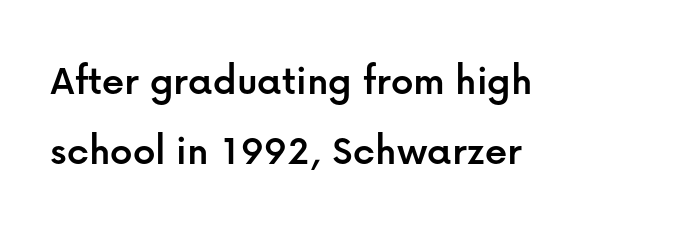
Short and long lines alike share a common starting point at left. Line spacing here is normal. Rendered with straight, roman letterforms. Is the letter spacing exaggerated? No — it looks like the ordinary default.
